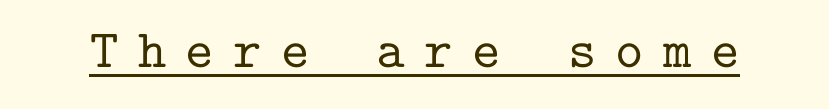
The image shows 54 px serif type, upright, monospaced; set unusually wide letter spacing (+0.36 em), underlined; low stroke contrast and a medium x-height.
